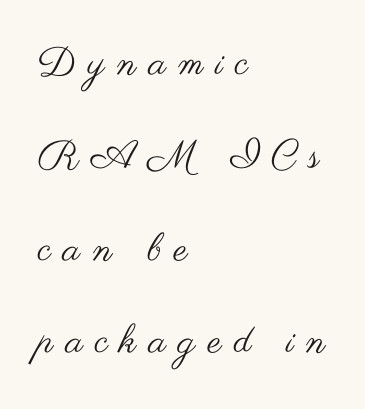
Q: Is the text bold? A: No.
Q: Is the text italic (slanted)? A: Yes.
Q: Is the typeface a serif or a sans-serif typeface? A: Sans-serif.
Q: Is the text underlined? A: No.
Q: How is the paragraph aligned? A: Left-aligned.
Q: Is the spacing between letters normal or unusually wide? A: Unusually wide.
Q: Is the spacing between lines tight, normal or loose? A: Loose.
Q: Width (condensed, normal, or wide)? A: Wide.
Q: Stroke contrast? A: Medium.
Q: x-height? A: Small.
Q: Monospaced? A: No.
